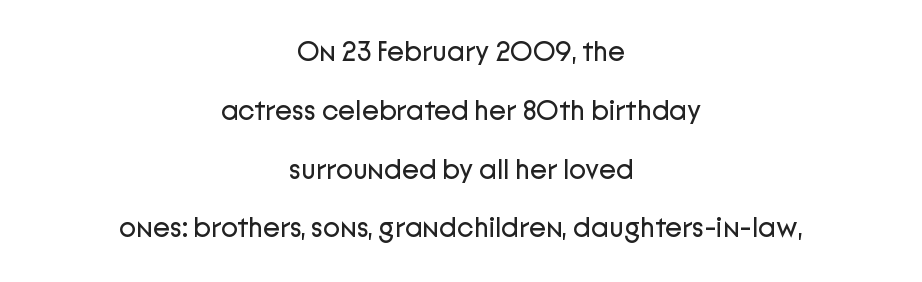
A bare baseline throughout the passage. This rendering leaves character spacing at its baseline value. The typeface has the unassuming heft of standard copy or less. Does the copy run flush right? No — it is centered line by line. In terms of leading, this rendering errs on the spacious side. It's the straight-up-and-down kind of type.
